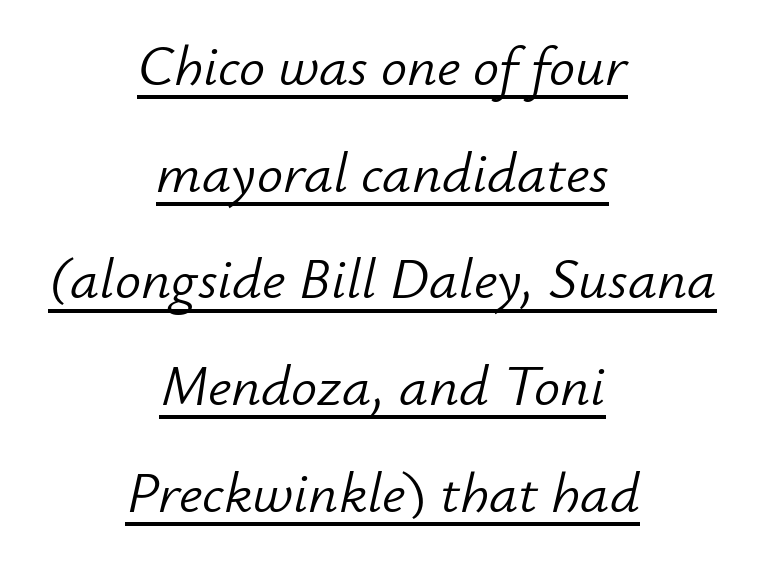
Q: Is the text bold? A: No.
Q: Is the text italic (slanted)? A: Yes, it leans right by about 12 degrees.
Q: Is the text underlined? A: Yes.
Q: How is the paragraph aligned? A: Centered.
Q: Is the spacing between letters normal or unusually wide? A: Normal.
Q: Width (condensed, normal, or wide)? A: Normal.
Q: Stroke contrast? A: Low.
Q: x-height? A: Small.
Q: Monospaced? A: No.
